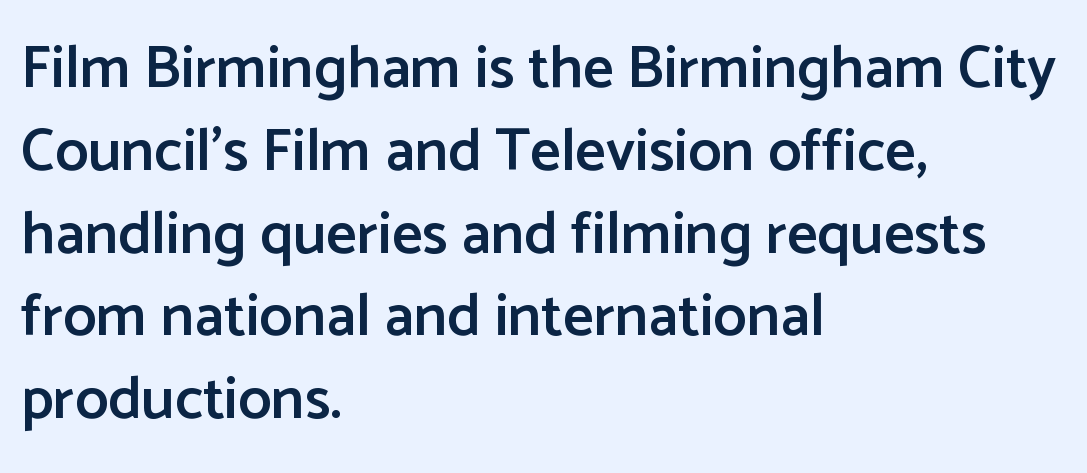
Q: Is the text bold? A: Semi-bold.
Q: Is the text italic (slanted)? A: No, it is upright.
Q: Is the typeface a serif or a sans-serif typeface? A: Sans-serif.
Q: Is the text underlined? A: No.
Q: How is the paragraph aligned? A: Left-aligned.
Q: Is the spacing between letters normal or unusually wide? A: Normal.
Q: Is the spacing between lines tight, normal or loose? A: Normal.
Q: Width (condensed, normal, or wide)? A: Normal.
Q: Stroke contrast? A: Low.
Q: x-height? A: Medium.
Q: Monospaced? A: No.
